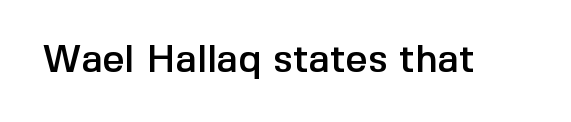
{"serif": "no", "italic": "no", "width": "normal", "x_height": "medium", "monospaced": "no", "underline": "no", "letter_spacing": "normal", "letter_spacing_em": 0.0, "glyph_px": 39}
